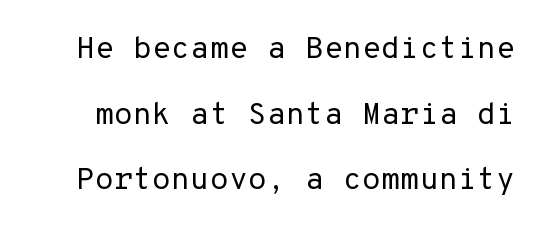
{"serif": "no", "italic": "no", "bold": "no", "weight": "regular", "width": "normal", "stroke_contrast": "low", "x_height": "medium", "monospaced": "yes", "underline": "no", "line_spacing": "loose", "line_spacing_ratio": 2.12, "letter_spacing": "normal", "letter_spacing_em": 0.0, "glyph_px": 31}
